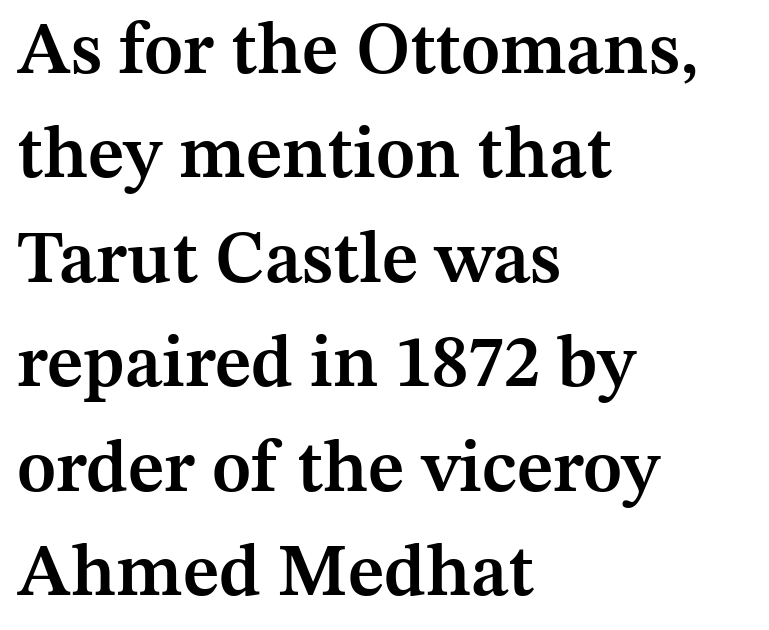
The image shows 73 px semibold serif type, upright; set left-aligned, normal line spacing (1.43x), normal letter spacing, not underlined; medium stroke contrast and a medium x-height.
